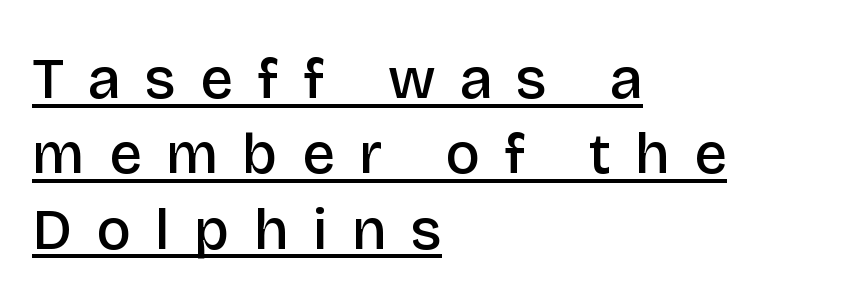
{"serif": "no", "italic": "no", "bold": "semi", "weight": "semibold", "width": "normal", "stroke_contrast": "low", "x_height": "large", "monospaced": "no", "underline": "yes", "align": "left", "line_spacing": "normal", "line_spacing_ratio": 1.3, "letter_spacing": "wide", "letter_spacing_em": 0.42, "glyph_px": 58}
